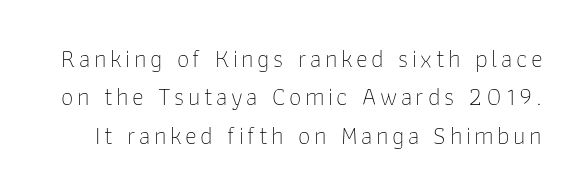
The image shows 25 px text type, upright; set normal line spacing (1.54x), not underlined.
